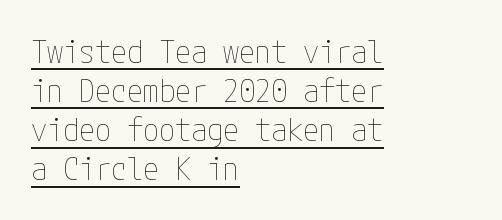
The image shows 32 px thin, condensed type, upright; set left-aligned, line spacing 1.22x, normal letter spacing, underlined; low stroke contrast and a medium x-height.
